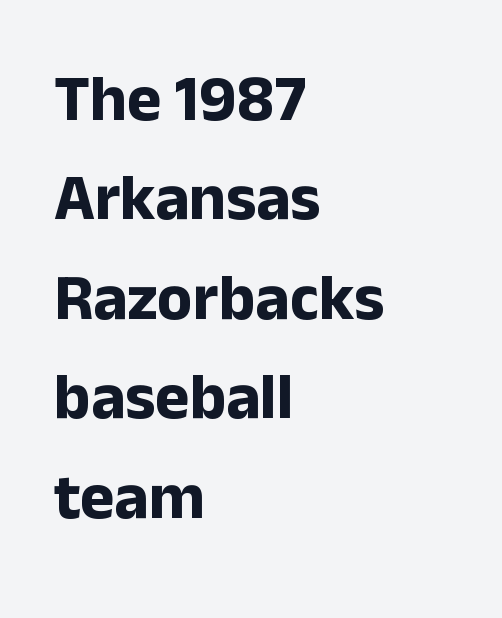
The letters stand straight up with perfectly vertical stems. The characters display no serif detailing; their extremities are plain. If you drew a ruler down the left edge, every line would touch it. Each glyph is drawn with heavy, bold strokes.
